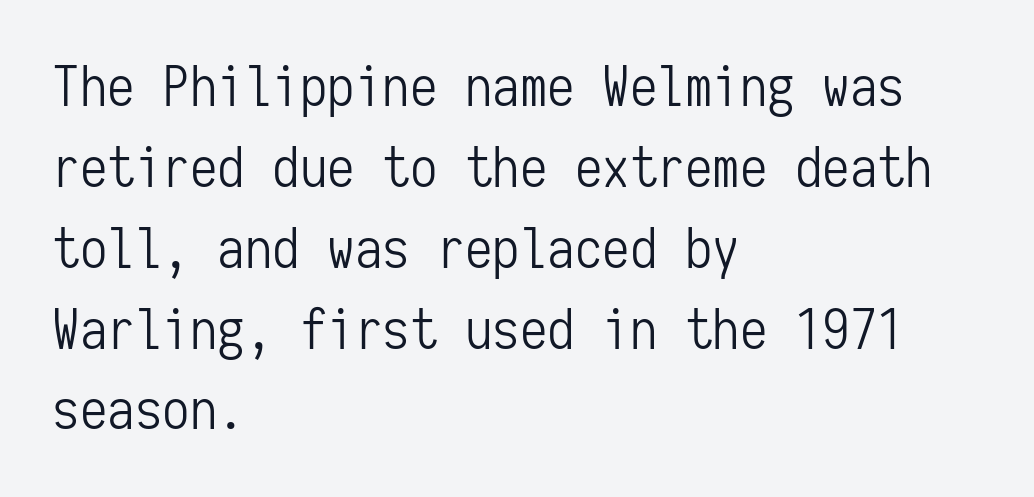
Q: Is the text bold? A: No.
Q: Is the text italic (slanted)? A: No, it is upright.
Q: Is the typeface a serif or a sans-serif typeface? A: Sans-serif.
Q: Is the text underlined? A: No.
Q: How is the paragraph aligned? A: Left-aligned.
Q: Is the spacing between letters normal or unusually wide? A: Normal.
Q: Is the spacing between lines tight, normal or loose? A: Normal.
Q: Width (condensed, normal, or wide)? A: Condensed.
Q: Stroke contrast? A: Low.
Q: x-height? A: Medium.
Q: Monospaced? A: Yes.
